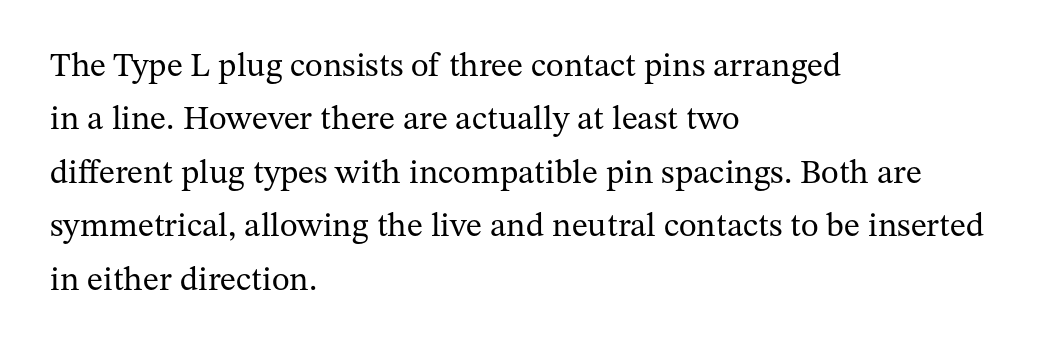
Q: Is the text bold? A: No.
Q: Is the text italic (slanted)? A: No, it is upright.
Q: Is the typeface a serif or a sans-serif typeface? A: Serif.
Q: Is the text underlined? A: No.
Q: How is the paragraph aligned? A: Left-aligned.
Q: Is the spacing between letters normal or unusually wide? A: Normal.
Q: Is the spacing between lines tight, normal or loose? A: Normal.
Q: Width (condensed, normal, or wide)? A: Normal.
Q: Stroke contrast? A: Medium.
Q: x-height? A: Medium.
Q: Monospaced? A: No.
